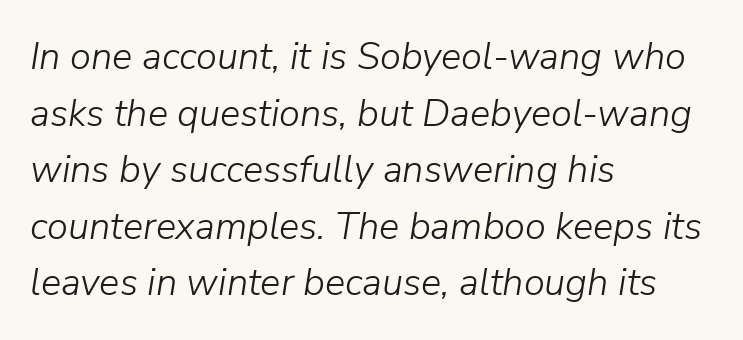
The image shows 38 px light type, italic (leaning right); set left-aligned, normal line spacing (1.49x), normal letter spacing, not underlined; low stroke contrast and a medium x-height.
